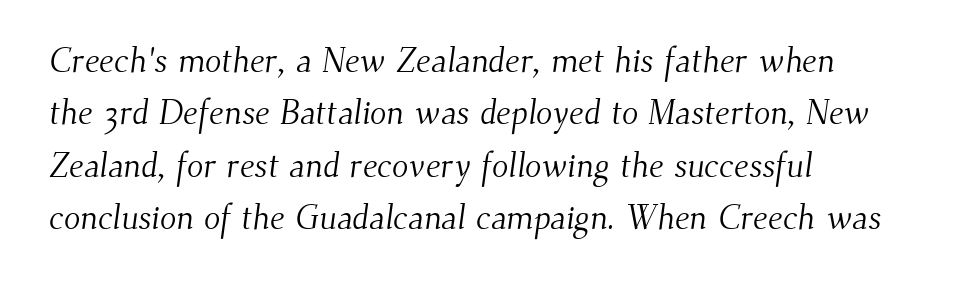
The rows are spaced the way most documents space them. The font is comparable to plain body text, perhaps lighter. This sample has the flowing, uneven cadence of proportional lettering. The baseline area is clear.
